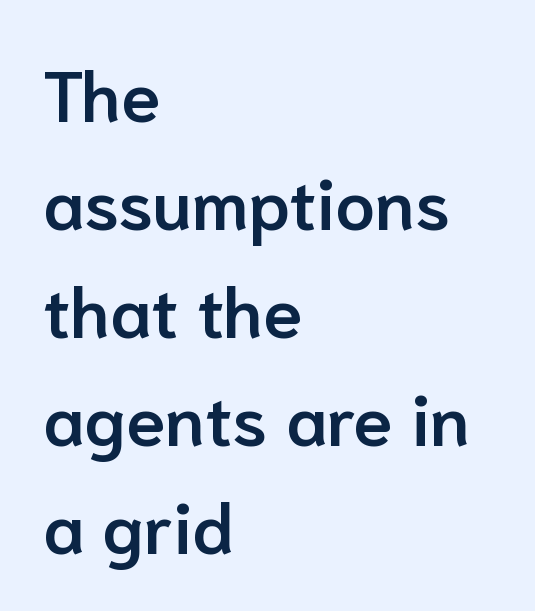
Stroke terminals: plain, sans-serif. This rendering leaves character spacing at its baseline value. Left-aligned paragraph, ragged on the right. Horizontal bands of white between lines are of average thickness. Is this a fixed-width face? No — the glyphs have proportional, varying widths. In terms of posture, this sample is upright.
